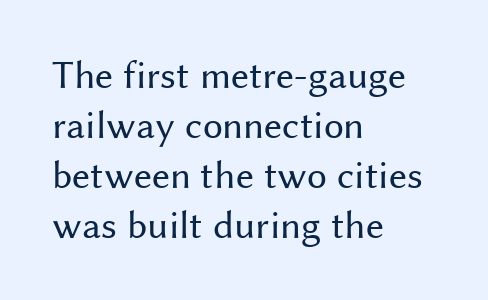
Q: Is the text bold? A: No.
Q: Is the text italic (slanted)? A: No, it is upright.
Q: Is the typeface a serif or a sans-serif typeface? A: Sans-serif.
Q: Is the text underlined? A: No.
Q: How is the paragraph aligned? A: Left-aligned.
Q: Is the spacing between letters normal or unusually wide? A: Normal.
Q: Is the spacing between lines tight, normal or loose? A: Normal.
Q: Width (condensed, normal, or wide)? A: Normal.
Q: Stroke contrast? A: Medium.
Q: x-height? A: Medium.
Q: Monospaced? A: No.
